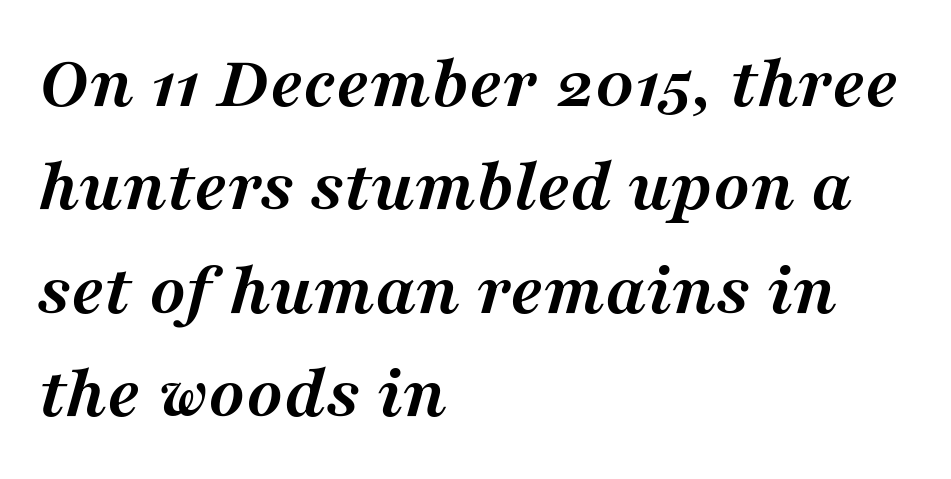
The image shows 76 px semibold serif type, italic (leaning right); set left-aligned, normal line spacing (1.36x), normal letter spacing, not underlined; medium stroke contrast and a medium x-height.
